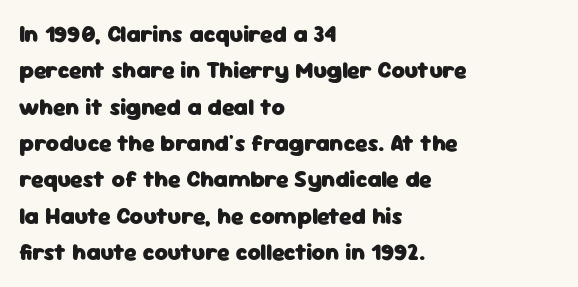
The image shows 23 px bold type, upright; set left-aligned, normal line spacing (1.58x), normal letter spacing, not underlined.
